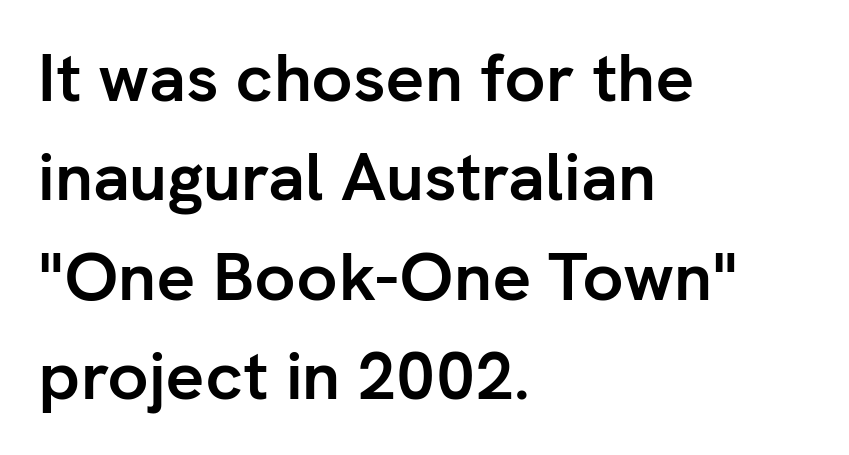
Q: Is the text bold? A: Yes.
Q: Is the text italic (slanted)? A: No, it is upright.
Q: Is the typeface a serif or a sans-serif typeface? A: Sans-serif.
Q: Is the text underlined? A: No.
Q: How is the paragraph aligned? A: Left-aligned.
Q: Is the spacing between letters normal or unusually wide? A: Normal.
Q: Is the spacing between lines tight, normal or loose? A: Normal.
Q: Width (condensed, normal, or wide)? A: Normal.
Q: Stroke contrast? A: Low.
Q: x-height? A: Medium.
Q: Monospaced? A: No.
